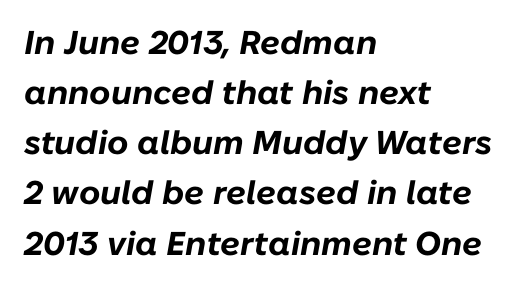
Q: Is the text bold? A: Yes.
Q: Is the text italic (slanted)? A: Yes, it leans right by about 10 degrees.
Q: Is the text underlined? A: No.
Q: How is the paragraph aligned? A: Left-aligned.
Q: Is the spacing between letters normal or unusually wide? A: Normal.
Q: Is the spacing between lines tight, normal or loose? A: Normal.
Q: Width (condensed, normal, or wide)? A: Normal.
Q: Stroke contrast? A: Low.
Q: x-height? A: Medium.
Q: Monospaced? A: No.
